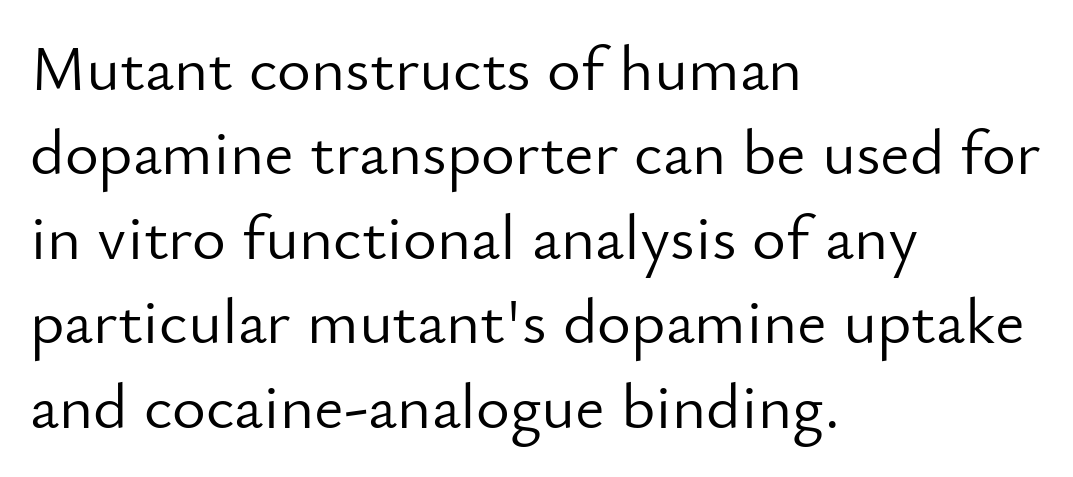
The image shows 65 px light sans-serif type, upright; set left-aligned, normal line spacing (1.3x), normal letter spacing, not underlined; low stroke contrast and a small x-height.
